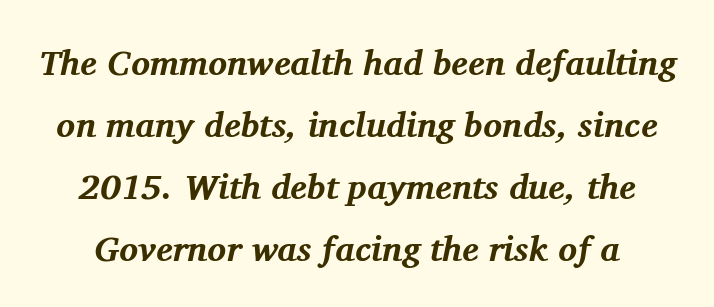
Q: Is the text bold? A: Yes.
Q: Is the text italic (slanted)? A: Yes, it leans right by about 11 degrees.
Q: Is the typeface a serif or a sans-serif typeface? A: Serif.
Q: Is the text underlined? A: No.
Q: Is the spacing between letters normal or unusually wide? A: Normal.
Q: Width (condensed, normal, or wide)? A: Normal.
Q: Stroke contrast? A: Medium.
Q: x-height? A: Medium.
Q: Monospaced? A: No.
